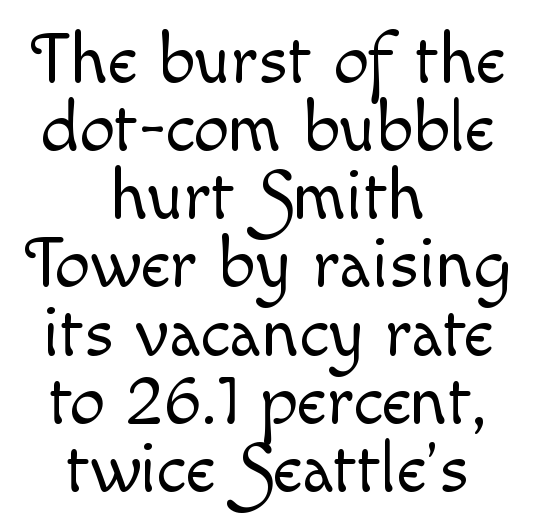
Type without underlining. Vertical strokes here are truly vertical. Stroke thickness stays within the range of a standard reading face or lighter. This sample trades vertical openness for compactness between lines.
